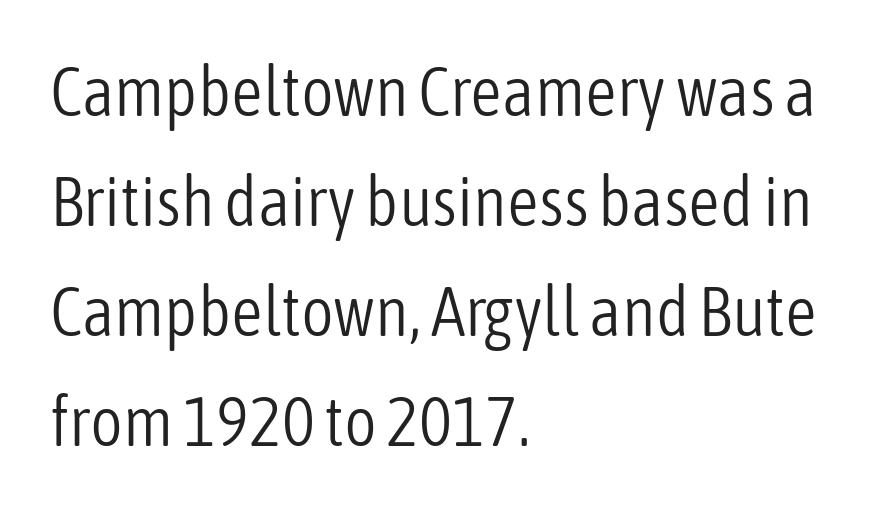
All the whitespace from short lines collects on the right. Do the characters align in a grid? No, the font is proportional. The block of text has a typical density, with ordinary space between rows. The font's upright variant was chosen for this text.
